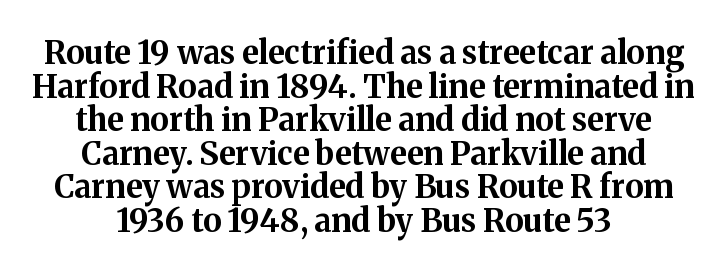
Q: Is the text bold? A: Yes.
Q: Is the text italic (slanted)? A: No, it is upright.
Q: Is the typeface a serif or a sans-serif typeface? A: Serif.
Q: Is the text underlined? A: No.
Q: How is the paragraph aligned? A: Centered.
Q: Is the spacing between letters normal or unusually wide? A: Normal.
Q: Is the spacing between lines tight, normal or loose? A: Tight.
Q: Width (condensed, normal, or wide)? A: Normal.
Q: Stroke contrast? A: Medium.
Q: x-height? A: Medium.
Q: Monospaced? A: No.
